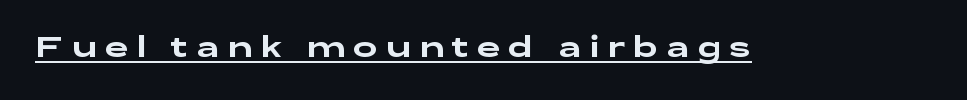
Q: Is the text italic (slanted)? A: No, it is upright.
Q: Is the typeface a serif or a sans-serif typeface? A: Sans-serif.
Q: Is the text underlined? A: Yes.
Q: Is the spacing between letters normal or unusually wide? A: Unusually wide.
Q: Width (condensed, normal, or wide)? A: Wide.
Q: Stroke contrast? A: Low.
Q: x-height? A: Medium.
Q: Monospaced? A: No.
